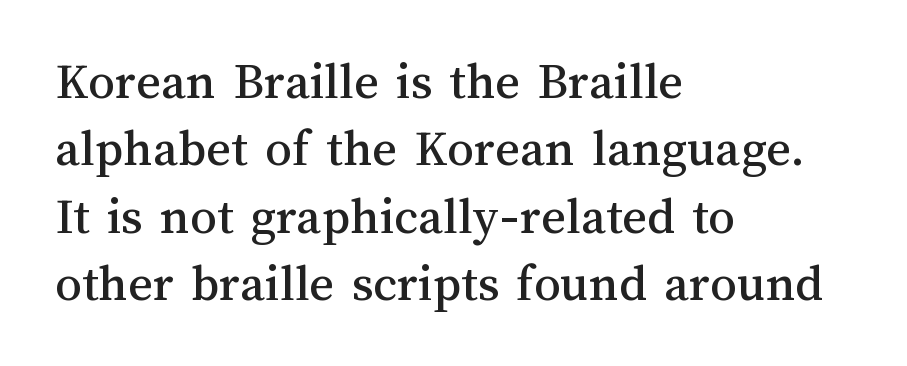
The line texture is even and compact thanks to regular tracking. Reading down the column, the eye jumps a familiar distance to each next line. Quick note: underline off. Tall strokes in this sample are plumb rather than angled. Which margin do the lines hug? The left one — the right edge is uneven. The passage shown is typed in a proportional face where columns would drift.
